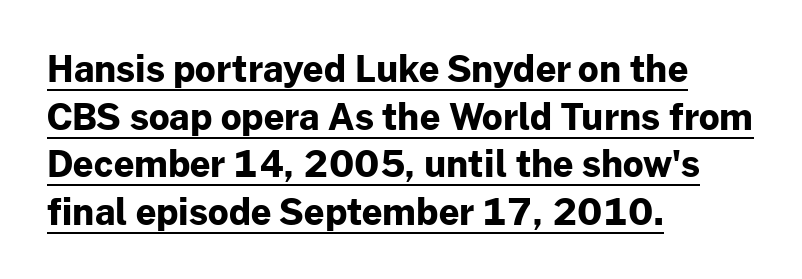
Q: Is the text bold? A: Yes.
Q: Is the text italic (slanted)? A: No, it is upright.
Q: Is the typeface a serif or a sans-serif typeface? A: Sans-serif.
Q: Is the text underlined? A: Yes.
Q: How is the paragraph aligned? A: Left-aligned.
Q: Is the spacing between letters normal or unusually wide? A: Normal.
Q: Is the spacing between lines tight, normal or loose? A: Normal.
Q: Width (condensed, normal, or wide)? A: Normal.
Q: Stroke contrast? A: Low.
Q: x-height? A: Medium.
Q: Monospaced? A: No.
